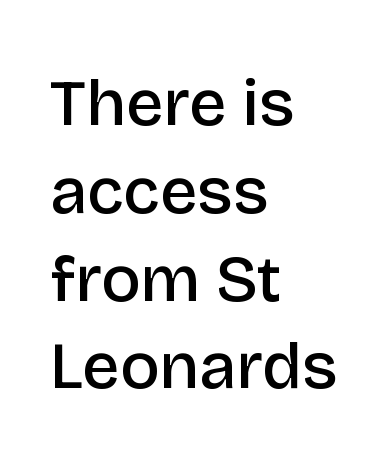
Q: Is the text bold? A: Semi-bold.
Q: Is the text italic (slanted)? A: No, it is upright.
Q: Is the typeface a serif or a sans-serif typeface? A: Sans-serif.
Q: Is the text underlined? A: No.
Q: How is the paragraph aligned? A: Left-aligned.
Q: Is the spacing between letters normal or unusually wide? A: Normal.
Q: Is the spacing between lines tight, normal or loose? A: Normal.
Q: Width (condensed, normal, or wide)? A: Normal.
Q: Stroke contrast? A: Low.
Q: x-height? A: Large.
Q: Monospaced? A: No.
